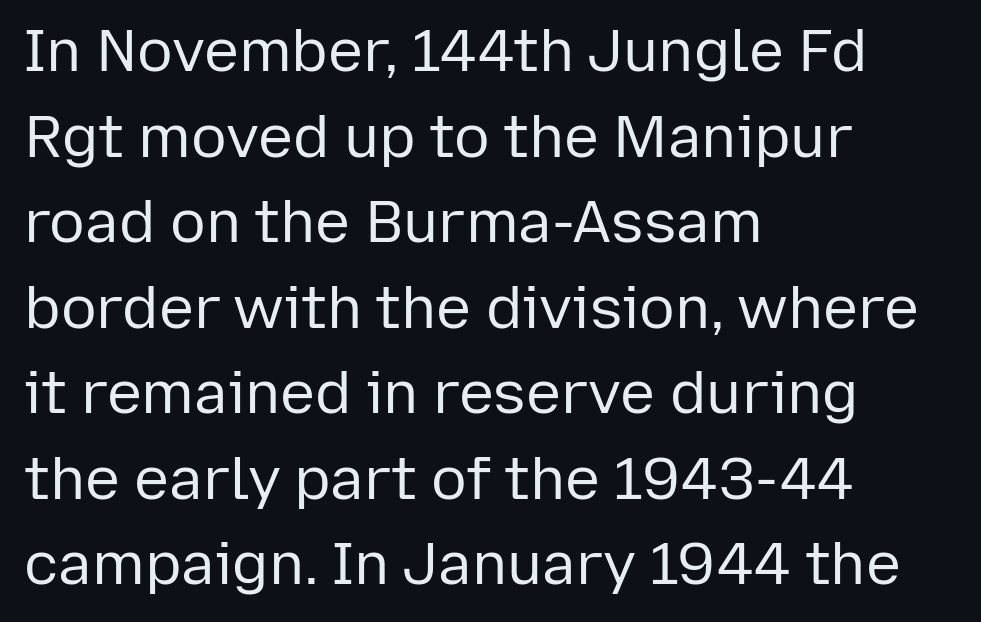
Q: Is the text bold? A: No.
Q: Is the text italic (slanted)? A: No, it is upright.
Q: Is the typeface a serif or a sans-serif typeface? A: Sans-serif.
Q: Is the text underlined? A: No.
Q: How is the paragraph aligned? A: Left-aligned.
Q: Is the spacing between letters normal or unusually wide? A: Normal.
Q: Is the spacing between lines tight, normal or loose? A: Normal.
Q: Width (condensed, normal, or wide)? A: Normal.
Q: Stroke contrast? A: Low.
Q: x-height? A: Medium.
Q: Monospaced? A: No.
